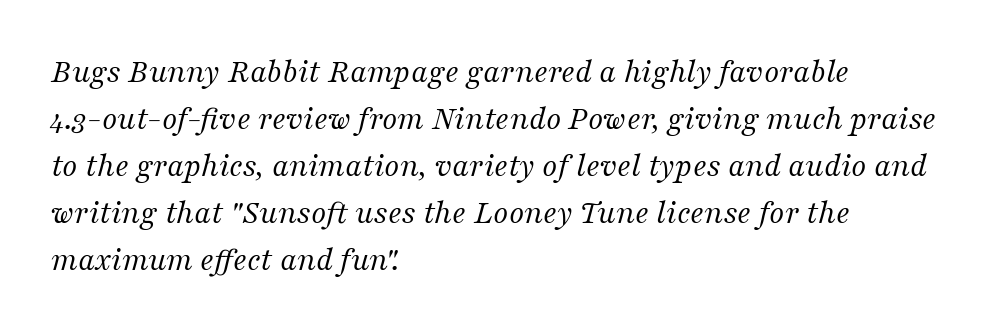
These lines are rendered in a variable-pitch font. Style check: oblique. These lines are set flush left with a ragged right edge. This sample uses plain, unmodified letter spacing. These lines are composed in type with serifs. The rows are spaced the way most documents space them.
